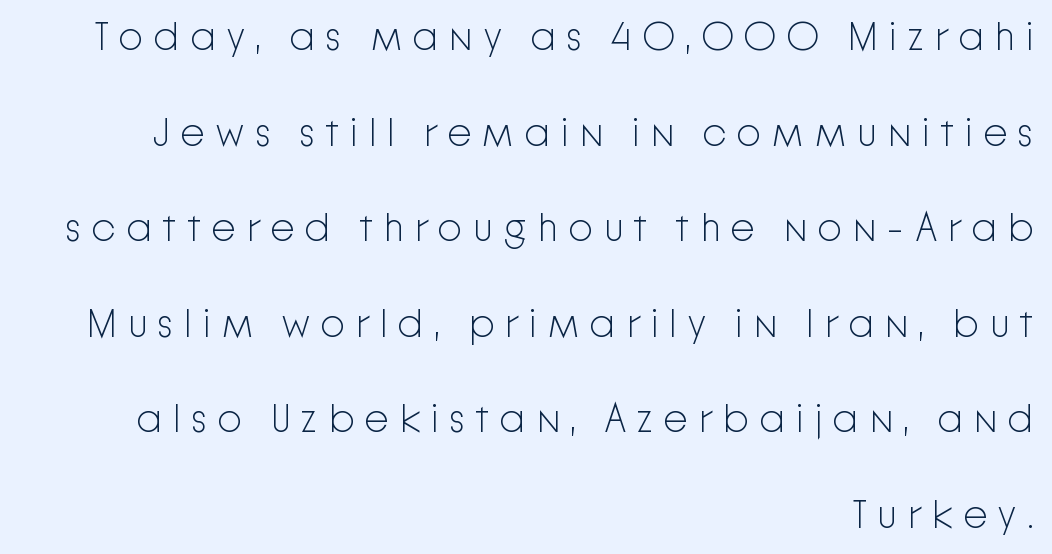
Character widths vary here, with narrow letters taking less room than wide ones. This sample trades compactness for vertical openness between lines. Check under the words: just untouched page. There is plenty of visible air inserted between adjacent glyphs. The axis of the letterforms is exactly vertical. Letters have the restrained weight of plain body copy at most.
